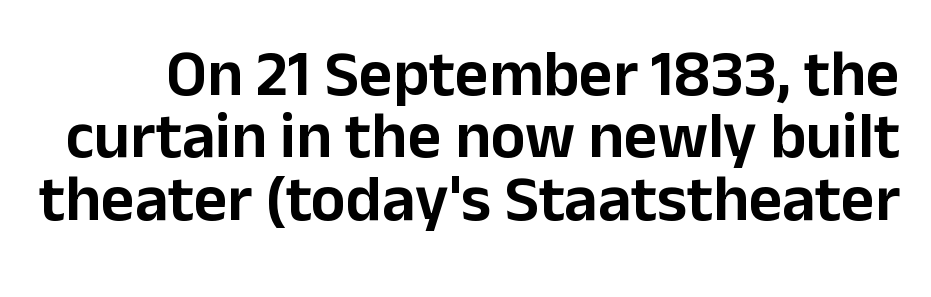
The image shows 65 px sans-serif type, upright; set tight line spacing (0.96x), normal letter spacing, not underlined; low stroke contrast and a medium x-height.
